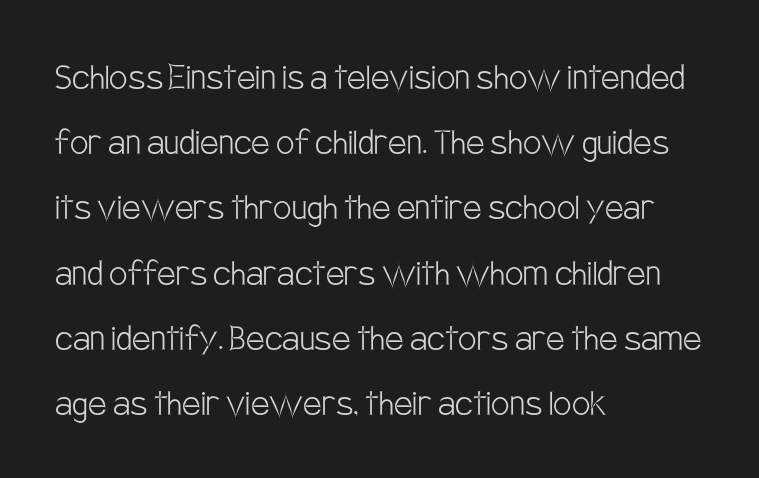
The image shows 41 px light, condensed sans-serif type, upright; set left-aligned, normal line spacing (1.59x), normal letter spacing, not underlined; low stroke contrast and a large x-height.
